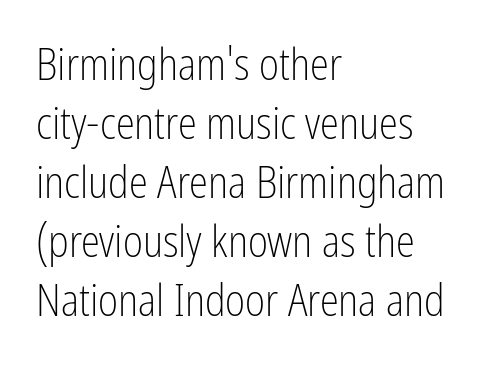
The zone under the glyphs is completely vacant. Character widths vary here, with narrow letters taking less room than wide ones. A student would call this left alignment; a typographer would say flush left, rag right. Posture: straight, roman, zero tilt. This block has exactly the height ordinary leading produces.
